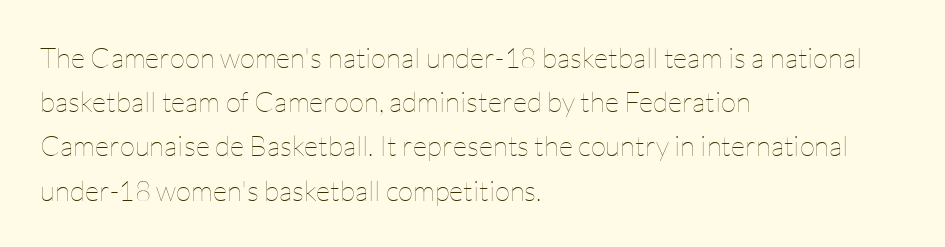
Q: Is the text bold? A: No.
Q: Is the text italic (slanted)? A: No, it is upright.
Q: Is the text underlined? A: No.
Q: How is the paragraph aligned? A: Left-aligned.
Q: Is the spacing between letters normal or unusually wide? A: Normal.
Q: Is the spacing between lines tight, normal or loose? A: Normal.
Q: Width (condensed, normal, or wide)? A: Normal.
Q: Stroke contrast? A: Low.
Q: x-height? A: Medium.
Q: Monospaced? A: No.
